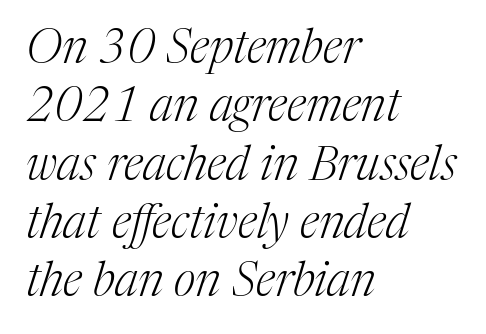
Is this a heavy cut? Hardly; it is regular or lighter. In terms of letterform style, serifs are clearly present. Descender tails drop into unmarked territory. Do the characters align in a grid? No, the font is proportional. Notice how the passage keeps a crisp vertical edge on the left only. Here the glyphs are tracked normally, forming tight word shapes.
